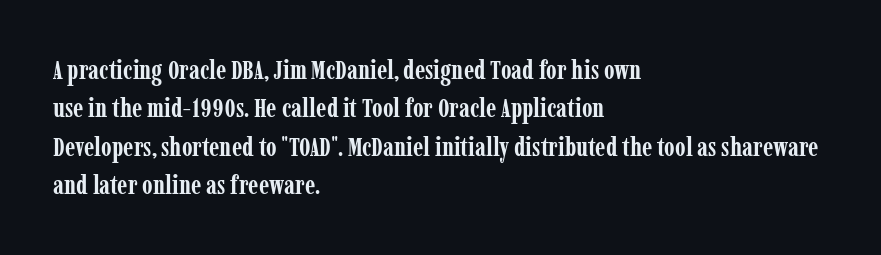
Glyph-to-glyph distance matches everyday printed text. Notice how thick the strokes are: this is what a full bold looks like. A normal amount of white space separates one row of letters from the next. Only glyphs here, with clear space below each row. Vertical strokes here are truly vertical.
